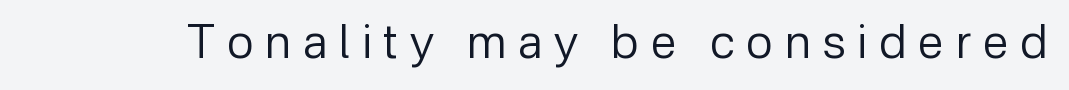
The image shows 47 px regular-weight sans-serif type, upright; set unusually wide letter spacing (+0.25 em), not underlined; low stroke contrast and a medium x-height.
